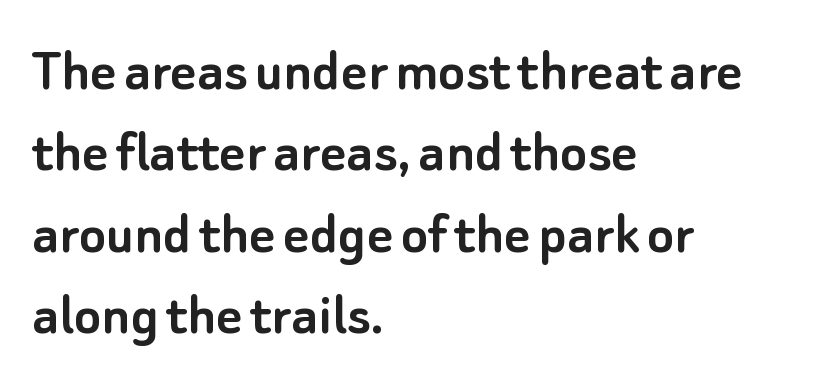
{"serif": "no", "italic": "no", "width": "normal", "stroke_contrast": "low", "x_height": "small", "monospaced": "no", "underline": "no", "align": "left", "line_spacing": "normal", "line_spacing_ratio": 1.29, "letter_spacing": "normal", "letter_spacing_em": 0.0, "glyph_px": 63}
